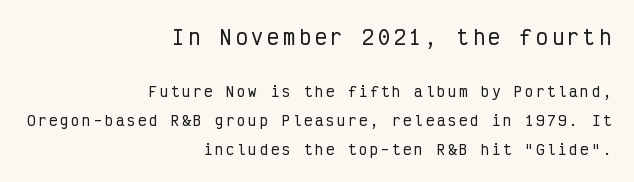
Ascenders rise straight up at ninety degrees. The string is rendered with underlining switched off. Short and long lines alike share a common ending point at right. The face used here appears at its bigger size in the upper chunk. The vertical gap from one line to the next is large.
